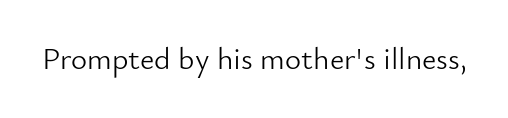
{"serif": "no", "italic": "no", "bold": "no", "weight": "light", "width": "normal", "stroke_contrast": "low", "x_height": "small", "monospaced": "no", "underline": "no", "letter_spacing": "normal", "letter_spacing_em": 0.0, "glyph_px": 31}
